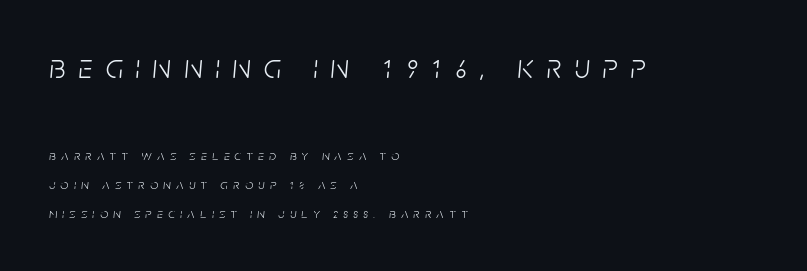
{"italic": "yes", "lean": "right", "slant_degrees": 5, "bold": "no", "weight": "light", "width": "condensed", "stroke_contrast": "low", "x_height": "large", "monospaced": "no", "underline": "no", "align": "left", "line_spacing": "loose", "line_spacing_ratio": 2.1, "letter_spacing": "wide", "letter_spacing_em": 0.39, "larger_block": "first", "size_ratio": 2.43, "glyph_px": 34}
